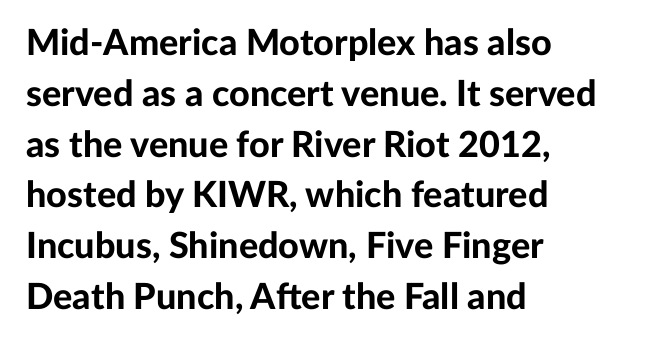
Look at the bottom of the vertical strokes: they stop flat, with no serifs. Rendered with straight, roman letterforms. The gap between lines stays unmarked. What weight is shown? A full bold with thick strokes. Summary of vertical rhythm: regular, with standard interline spacing. Spacing verdict: proportional, widths tailored to each character.
